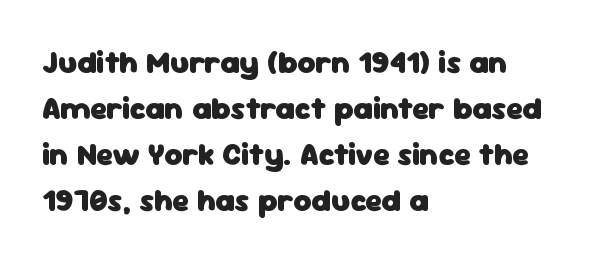
Typesetter's note: full bold, strokes at maximum text heaviness. The letterforms sit shoulder to shoulder at normal distance. The designer went with a sans here, leaving each stem footless. The letters advance in unequal steps, a hallmark of proportional type. This sample is left-justified, so line endings fall wherever the words run out.
